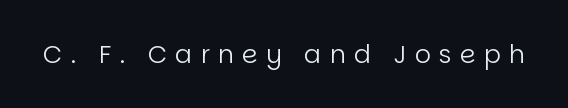
{"italic": "no", "bold": "no", "underline": "no", "letter_spacing": "wide", "letter_spacing_em": 0.33, "glyph_px": 25}
